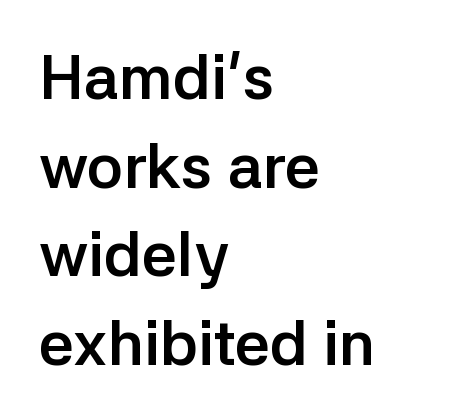
Q: Is the text bold? A: Yes.
Q: Is the text italic (slanted)? A: No, it is upright.
Q: Is the typeface a serif or a sans-serif typeface? A: Sans-serif.
Q: Is the text underlined? A: No.
Q: How is the paragraph aligned? A: Left-aligned.
Q: Is the spacing between letters normal or unusually wide? A: Normal.
Q: Is the spacing between lines tight, normal or loose? A: Normal.
Q: Width (condensed, normal, or wide)? A: Normal.
Q: Stroke contrast? A: Low.
Q: x-height? A: Medium.
Q: Monospaced? A: No.
